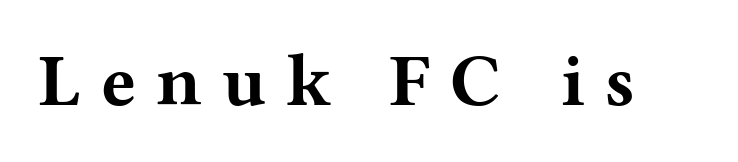
{"serif": "yes", "italic": "no", "bold": "yes", "weight": "bold", "width": "wide", "stroke_contrast": "medium", "x_height": "medium", "monospaced": "no", "underline": "no", "letter_spacing": "wide", "letter_spacing_em": 0.27, "glyph_px": 74}
